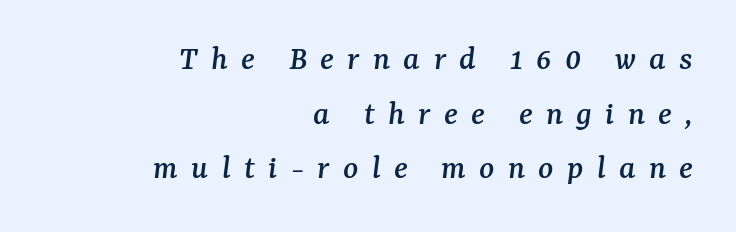
The image shows 35 px serif type, italic (leaning right); set right-aligned, normal line spacing (1.56x), unusually wide letter spacing (+0.38 em), not underlined; medium stroke contrast and a medium x-height.
